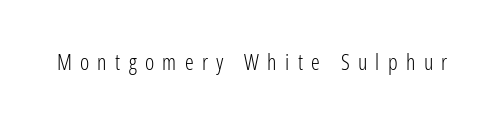
Q: Is the text bold? A: No.
Q: Is the text italic (slanted)? A: No, it is upright.
Q: Is the text underlined? A: No.
Q: Is the spacing between letters normal or unusually wide? A: Unusually wide.
